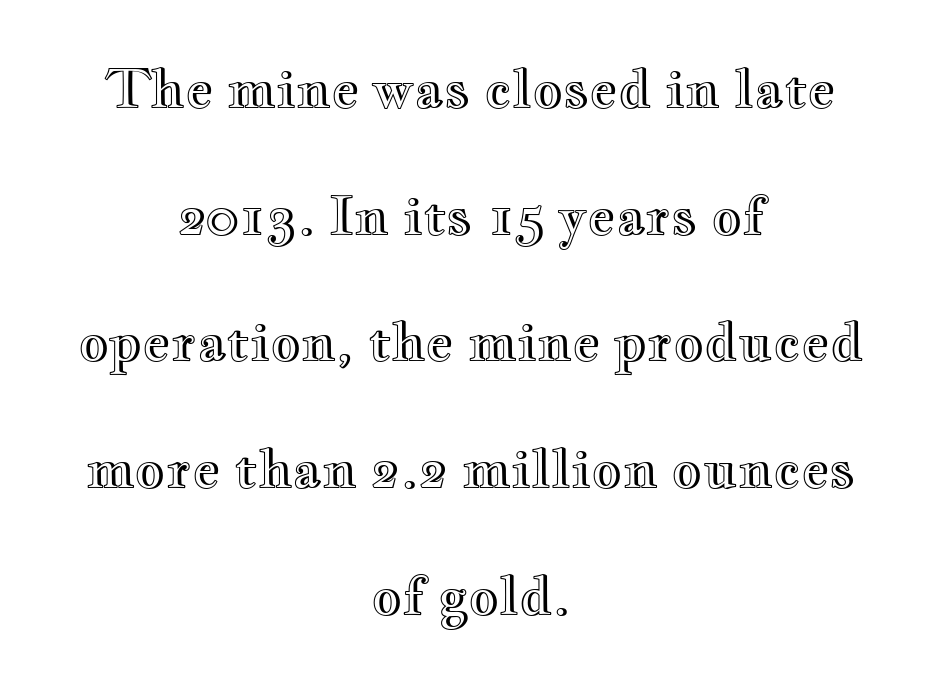
Observe the ordinary spacing: letters are neighbours, not strangers. If you folded the block vertically in half, each line would mirror itself in length. The passage shown stacks its lines with a broad gap. This is the regular roman posture of the typeface.
